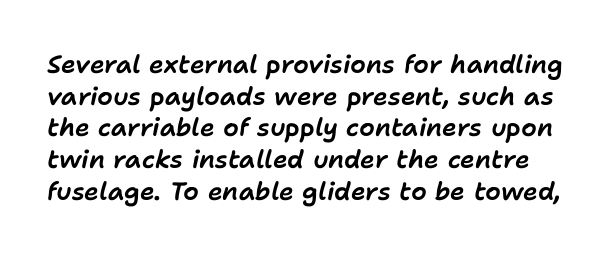
The specimen omits any rule beneath the text block's lines. Here the glyphs are tracked normally, forming tight word shapes. How would I describe the line gaps? Plain and ordinary. Observe the lean: these are italic letterforms.
